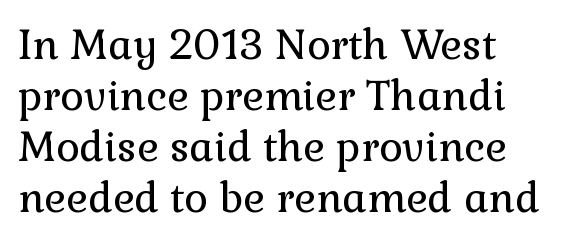
Q: Is the text bold? A: No.
Q: Is the text italic (slanted)? A: No, it is upright.
Q: Is the typeface a serif or a sans-serif typeface? A: Serif.
Q: Is the text underlined? A: No.
Q: How is the paragraph aligned? A: Left-aligned.
Q: Is the spacing between letters normal or unusually wide? A: Normal.
Q: Width (condensed, normal, or wide)? A: Normal.
Q: Stroke contrast? A: Low.
Q: x-height? A: Medium.
Q: Monospaced? A: No.
